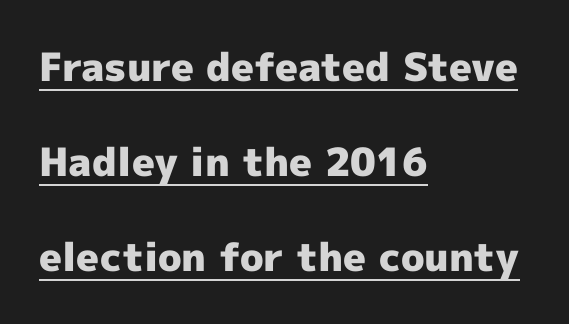
Q: Is the text bold? A: Yes.
Q: Is the text italic (slanted)? A: No, it is upright.
Q: Is the typeface a serif or a sans-serif typeface? A: Sans-serif.
Q: Is the text underlined? A: Yes.
Q: How is the paragraph aligned? A: Left-aligned.
Q: Is the spacing between letters normal or unusually wide? A: Normal.
Q: Is the spacing between lines tight, normal or loose? A: Loose.
Q: Width (condensed, normal, or wide)? A: Normal.
Q: x-height? A: Medium.
Q: Monospaced? A: No.
